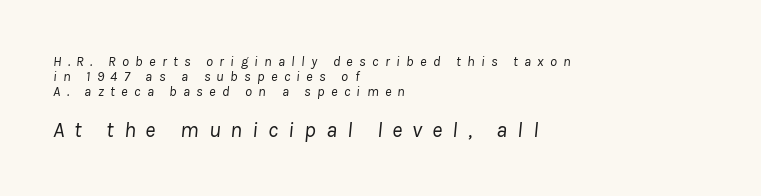
Q: Is the text bold? A: No.
Q: Is the text italic (slanted)? A: Yes, it leans right by about 8 degrees.
Q: Is the text underlined? A: No.
Q: How is the paragraph aligned? A: Left-aligned.
Q: Is the spacing between letters normal or unusually wide? A: Unusually wide.
Q: Is the spacing between lines tight, normal or loose? A: Tight.
Q: Which block of text is set in a larger size, the first (top) or the second (bottom)? A: The second (bottom) one.
